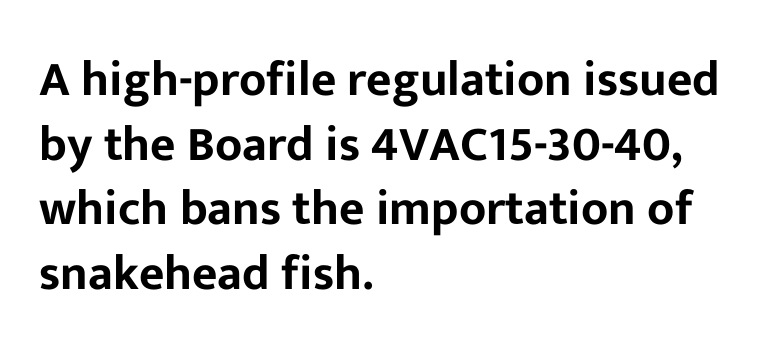
{"serif": "no", "italic": "no", "width": "normal", "stroke_contrast": "low", "x_height": "medium", "monospaced": "no", "underline": "no", "align": "left", "line_spacing": "normal", "line_spacing_ratio": 1.32, "letter_spacing": "normal", "letter_spacing_em": 0.0, "glyph_px": 49}
